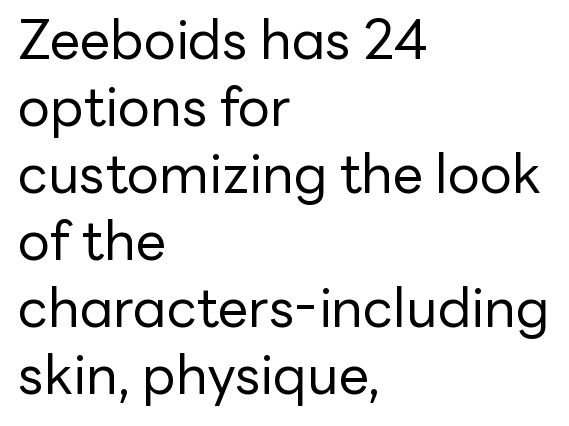
Q: Is the text bold? A: No.
Q: Is the text italic (slanted)? A: No, it is upright.
Q: Is the typeface a serif or a sans-serif typeface? A: Sans-serif.
Q: Is the text underlined? A: No.
Q: How is the paragraph aligned? A: Left-aligned.
Q: Is the spacing between letters normal or unusually wide? A: Normal.
Q: Width (condensed, normal, or wide)? A: Normal.
Q: Stroke contrast? A: Low.
Q: x-height? A: Medium.
Q: Monospaced? A: No.
